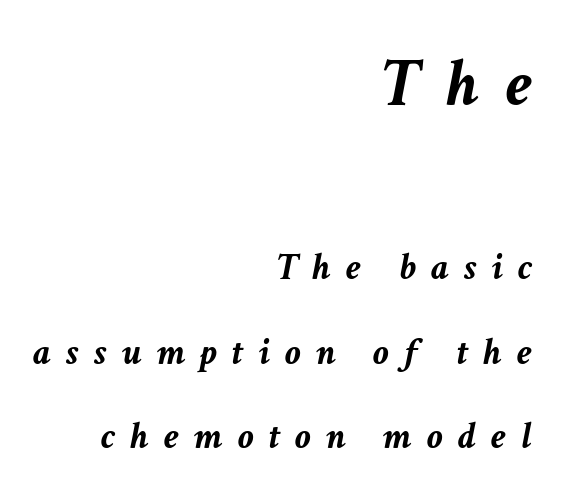
{"italic": "yes", "lean": "right", "slant_degrees": 11, "bold": "yes", "weight": "semibold", "width": "normal", "stroke_contrast": "low", "x_height": "medium", "monospaced": "no", "underline": "no", "align": "right", "line_spacing": "loose", "line_spacing_ratio": 2.17, "letter_spacing": "wide", "letter_spacing_em": 0.39, "larger_block": "first", "size_ratio": 1.77, "glyph_px": 69}
